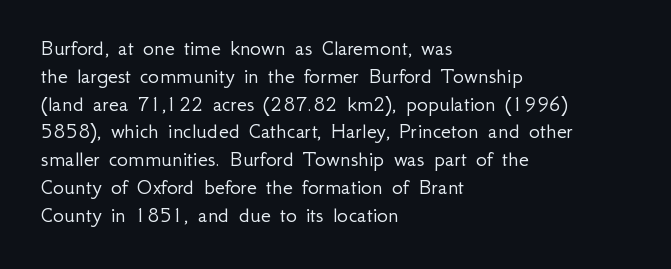
Q: Is the text bold? A: No.
Q: Is the text italic (slanted)? A: No, it is upright.
Q: Is the text underlined? A: No.
Q: How is the paragraph aligned? A: Left-aligned.
Q: Is the spacing between letters normal or unusually wide? A: Normal.
